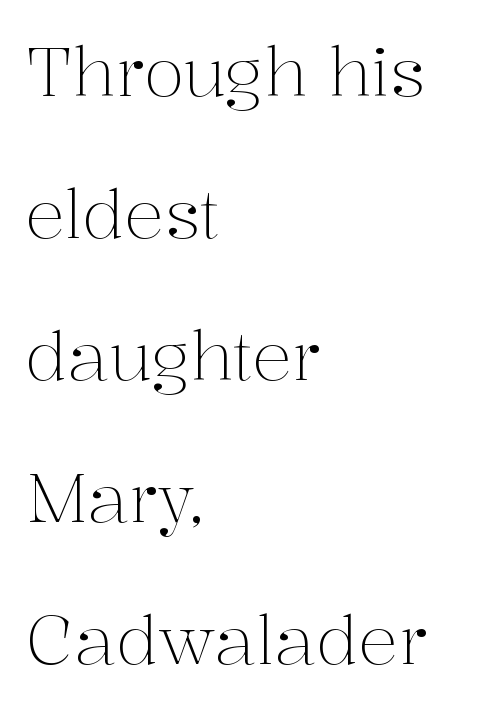
{"serif": "yes", "italic": "no", "bold": "no", "weight": "light", "width": "normal", "stroke_contrast": "medium", "x_height": "medium", "monospaced": "no", "underline": "no", "align": "left", "line_spacing": "loose", "line_spacing_ratio": 2.12, "letter_spacing": "normal", "letter_spacing_em": 0.0, "glyph_px": 67}
